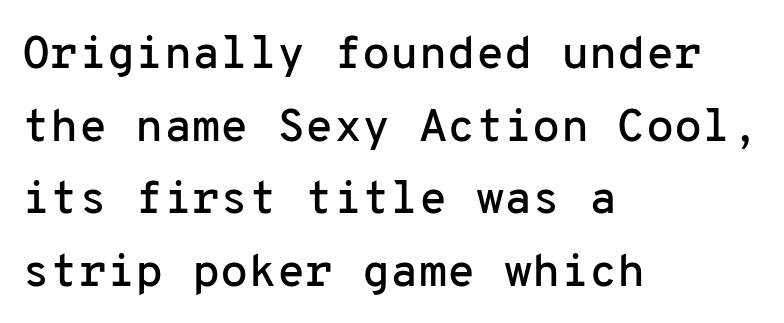
Q: Is the text italic (slanted)? A: No, it is upright.
Q: Is the typeface a serif or a sans-serif typeface? A: Sans-serif.
Q: Is the text underlined? A: No.
Q: How is the paragraph aligned? A: Left-aligned.
Q: Is the spacing between letters normal or unusually wide? A: Normal.
Q: Is the spacing between lines tight, normal or loose? A: Normal.
Q: Width (condensed, normal, or wide)? A: Normal.
Q: Stroke contrast? A: Low.
Q: x-height? A: Medium.
Q: Monospaced? A: Yes.
